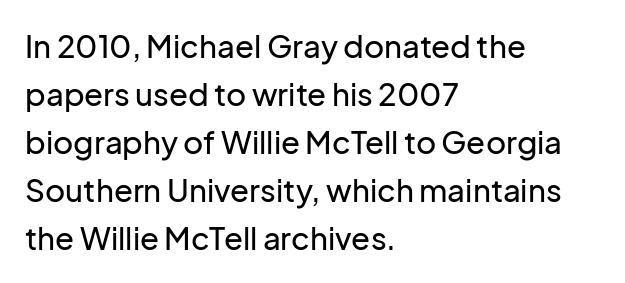
{"serif": "no", "italic": "no", "width": "normal", "stroke_contrast": "low", "x_height": "medium", "monospaced": "no", "underline": "no", "align": "left", "line_spacing": "normal", "line_spacing_ratio": 1.55, "letter_spacing": "normal", "letter_spacing_em": 0.0, "glyph_px": 31}
